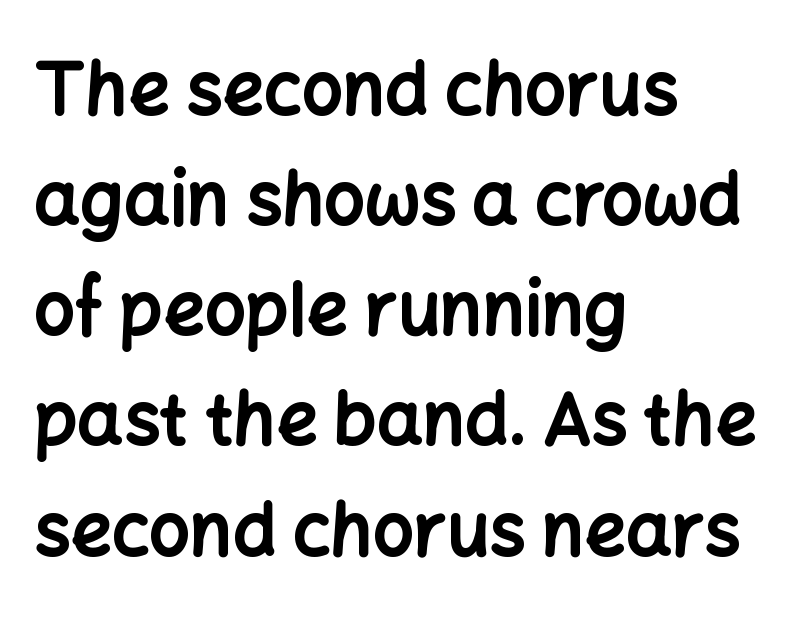
The image shows 72 px bold sans-serif type, upright; set left-aligned, normal line spacing (1.53x), normal letter spacing, not underlined; low stroke contrast and a medium x-height.
